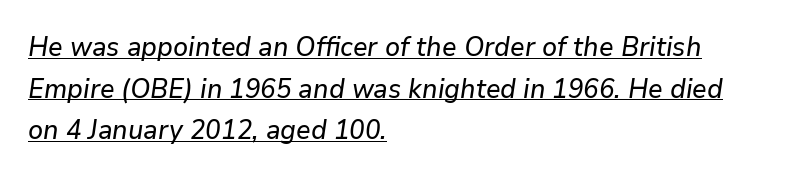
What stands out about the letter spacing? Nothing — it is the standard amount. A typesetter would mark this as italic. Honestly, the row spacing looks completely unremarkable. In designer terms, the underline attribute is active on this setting.
